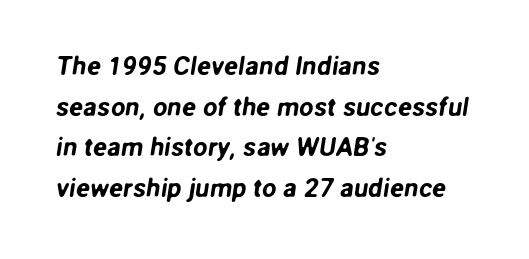
The image shows 26 px text type; set left-aligned, normal line spacing (1.56x), normal letter spacing, not underlined.
